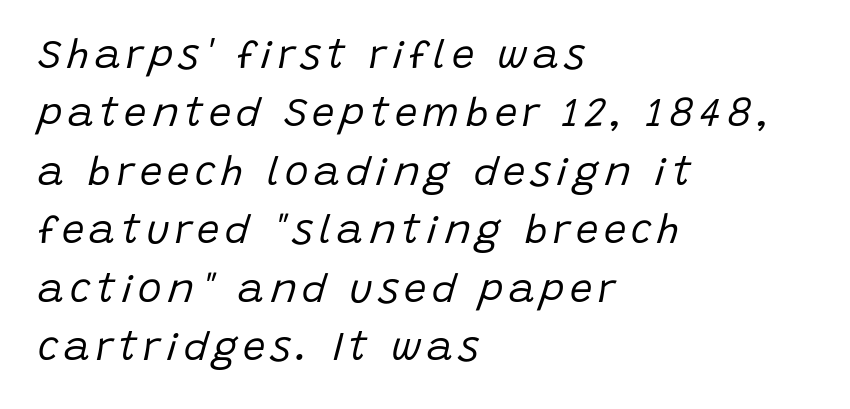
{"italic": "yes", "lean": "right", "slant_degrees": 15, "bold": "no", "weight": "regular", "width": "normal", "stroke_contrast": "low", "x_height": "large", "monospaced": "no", "underline": "no", "align": "left", "line_spacing": "normal", "line_spacing_ratio": 1.46, "glyph_px": 40}
